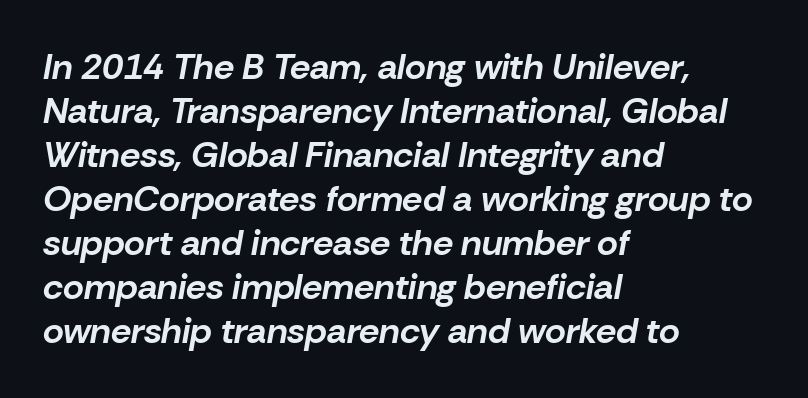
Q: Is the text bold? A: Yes.
Q: Is the text italic (slanted)? A: Yes, it leans right by about 10 degrees.
Q: Is the text underlined? A: No.
Q: How is the paragraph aligned? A: Left-aligned.
Q: Is the spacing between letters normal or unusually wide? A: Normal.
Q: Width (condensed, normal, or wide)? A: Normal.
Q: Stroke contrast? A: Low.
Q: x-height? A: Medium.
Q: Monospaced? A: No.
